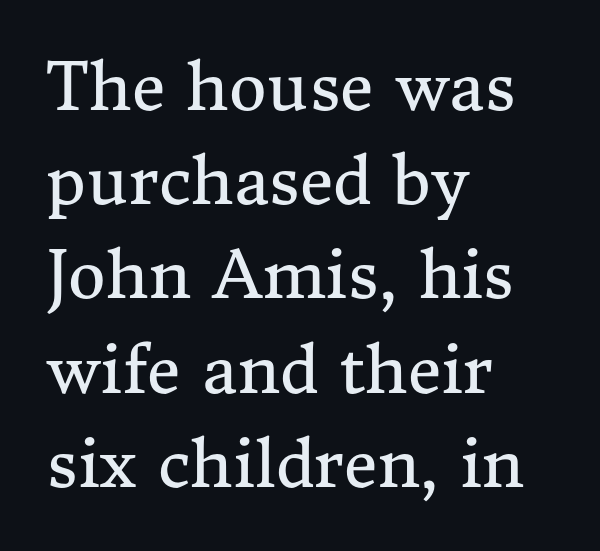
The image shows 65 px regular-weight serif type, upright; set left-aligned, normal line spacing (1.45x), normal letter spacing, not underlined; medium stroke contrast and a medium x-height.
